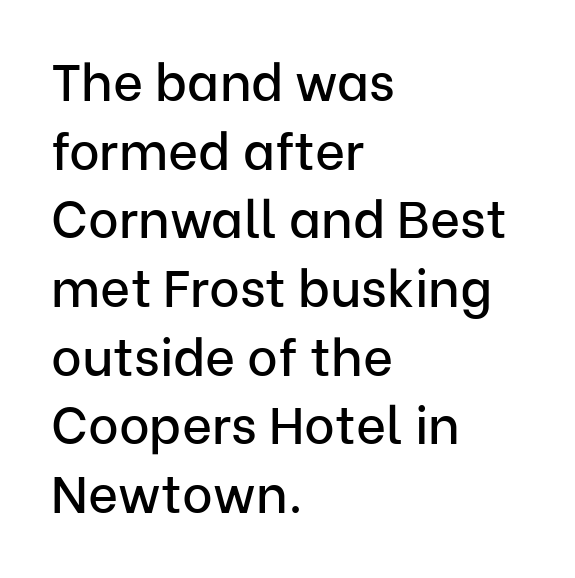
{"serif": "no", "italic": "no", "width": "normal", "stroke_contrast": "low", "x_height": "medium", "monospaced": "no", "underline": "no", "align": "left", "line_spacing": "normal", "line_spacing_ratio": 1.32, "letter_spacing": "normal", "letter_spacing_em": 0.0, "glyph_px": 52}
